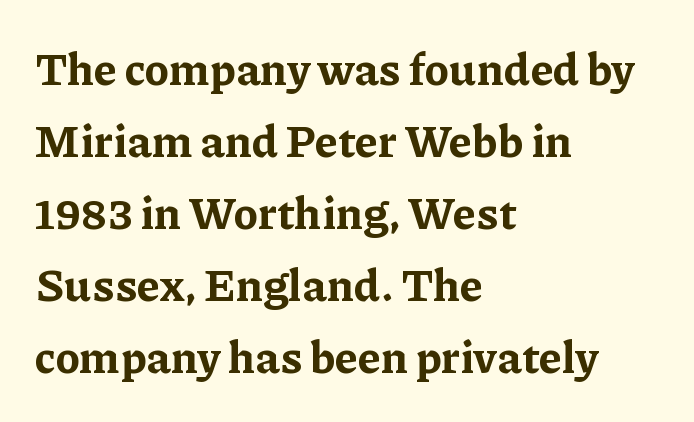
Q: Is the text bold? A: Yes.
Q: Is the text italic (slanted)? A: No, it is upright.
Q: Is the typeface a serif or a sans-serif typeface? A: Serif.
Q: Is the text underlined? A: No.
Q: How is the paragraph aligned? A: Left-aligned.
Q: Is the spacing between letters normal or unusually wide? A: Normal.
Q: Is the spacing between lines tight, normal or loose? A: Normal.
Q: Width (condensed, normal, or wide)? A: Normal.
Q: Stroke contrast? A: Low.
Q: x-height? A: Medium.
Q: Monospaced? A: No.
